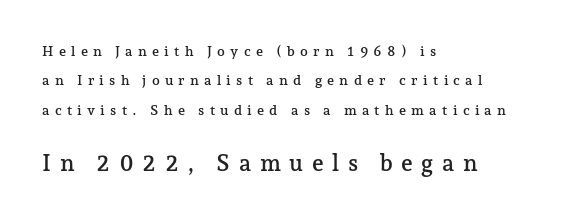
Leading: increased. Nope, not italic — everything's standing straight. Descender tails drop into unmarked territory. Which chunk is bigger? The second one — the bottom block dwarfs the top. Does extra space separate the letters? Yes, quite a lot of it. Is the block centered? No — it sits flush against the left margin.
